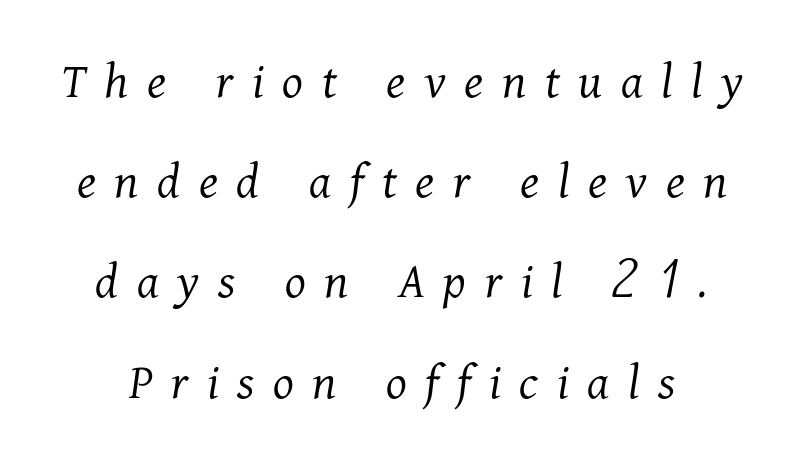
The image shows 53 px light serif type, italic (leaning right); set line spacing 1.89x, unusually wide letter spacing (+0.35 em), not underlined; medium stroke contrast and a medium x-height.
